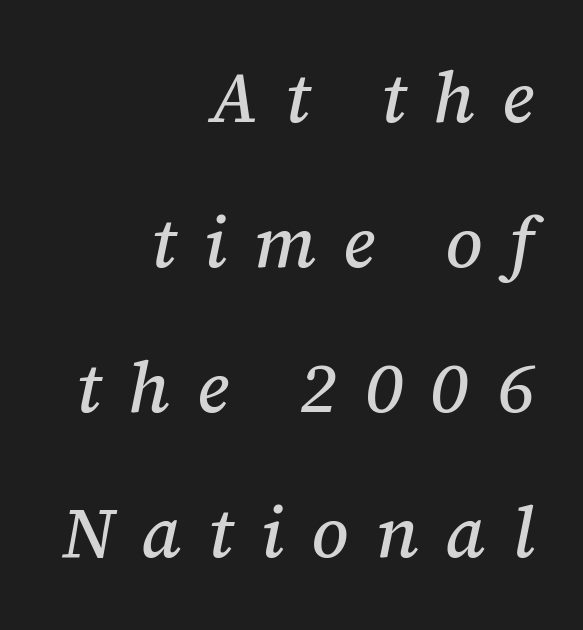
The image shows 70 px serif type, italic (leaning right); set right-aligned, loose line spacing (2.07x), unusually wide letter spacing (+0.39 em), not underlined; medium stroke contrast and a medium x-height.
